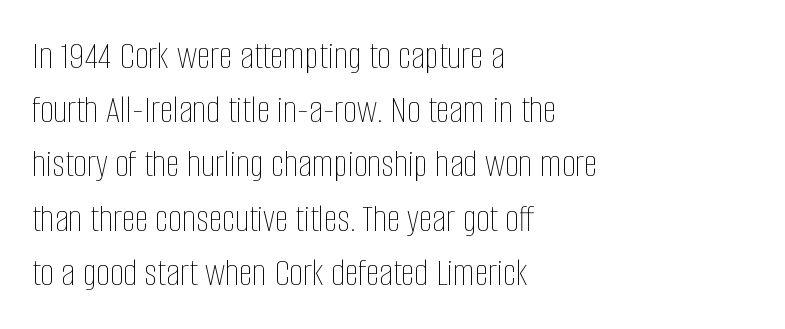
The line texture is even and compact thanks to regular tracking. Horizontally, the lines are justified to the leading edge only. It's the straight-up-and-down kind of type. Underline: absent. No letter is thick-stroked: the sample isn't bold. Reading down the column, the eye jumps a familiar distance to each next line.
